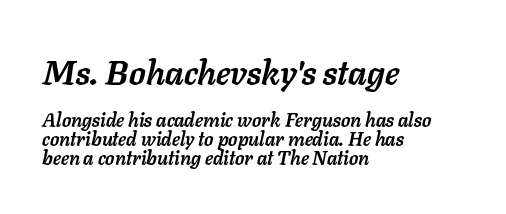
The image shows 34 px semibold type, italic (leaning right); set left-aligned, tight line spacing (1.0x), normal letter spacing, not underlined; the first (top) block is 1.79x larger; low stroke contrast and a medium x-height.
